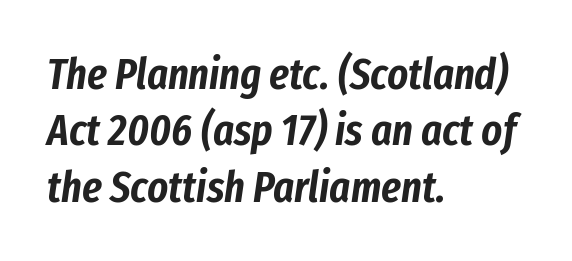
{"italic": "yes", "lean": "right", "slant_degrees": 8, "width": "condensed", "stroke_contrast": "low", "x_height": "medium", "monospaced": "no", "underline": "no", "align": "left", "line_spacing": "normal", "line_spacing_ratio": 1.28, "letter_spacing": "normal", "letter_spacing_em": 0.0, "glyph_px": 44}
